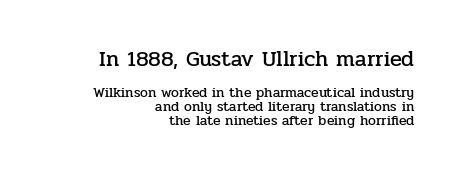
Honestly, the rows look squashed on top of each other. Nothing unusual about the tracking: characters are spaced as the font intends. Which margin do the lines hug? The right one — the left edge is uneven. Quick note: underline off. If you drew a line through each stem, it would be perfectly vertical. You get the large type first, then a drop to smaller type.
